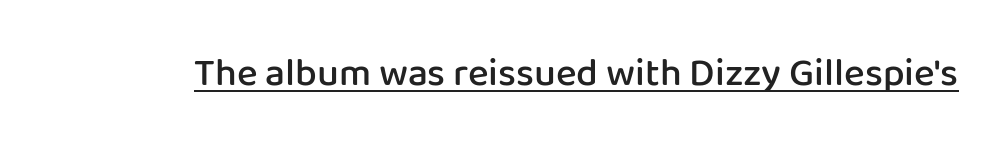
The image shows 39 px semibold sans-serif type, upright; set normal letter spacing, underlined; low stroke contrast and a medium x-height.
